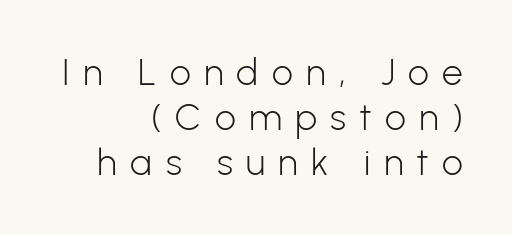
The image shows 37 px light sans-serif type, upright; set right-aligned, line spacing 1.22x, unusually wide letter spacing (+0.36 em), not underlined; low stroke contrast and a medium x-height.
